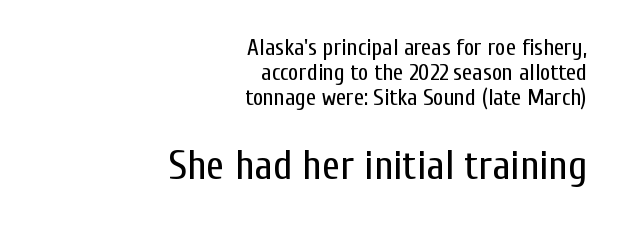
{"serif": "no", "italic": "no", "bold": "no", "weight": "regular", "width": "condensed", "stroke_contrast": "low", "x_height": "medium", "monospaced": "no", "underline": "no", "align": "right", "line_spacing": "tight", "line_spacing_ratio": 1.09, "letter_spacing": "normal", "letter_spacing_em": 0.0, "larger_block": "second", "size_ratio": 1.78, "glyph_px": 41}
